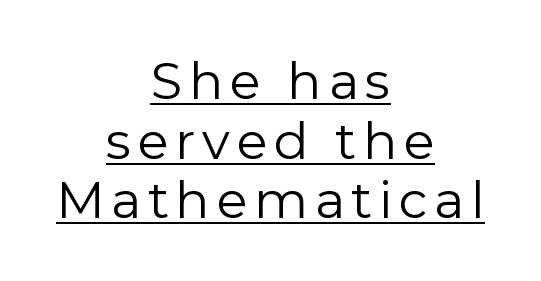
The passage shown is not bold in any degree. Teacher's note: observe the equal gaps on both sides — that is centered alignment. The typeface chosen for these lines omits serifs. A typographer would call this underscored text. Think of a printed novel: that variable character pitch is what you see here. Nope, not italic — everything's standing straight.
